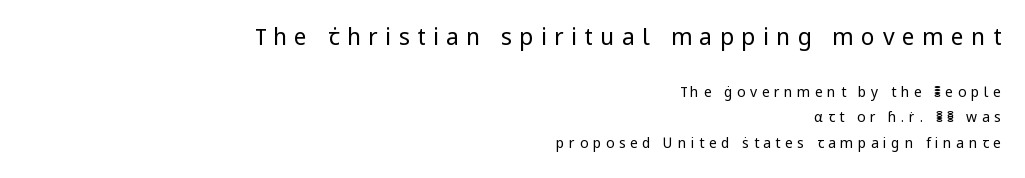
{"italic": "no", "bold": "no", "underline": "no", "align": "right", "line_spacing_ratio": 1.81, "letter_spacing": "wide", "letter_spacing_em": 0.32, "larger_block": "first", "size_ratio": 1.64, "glyph_px": 23}
